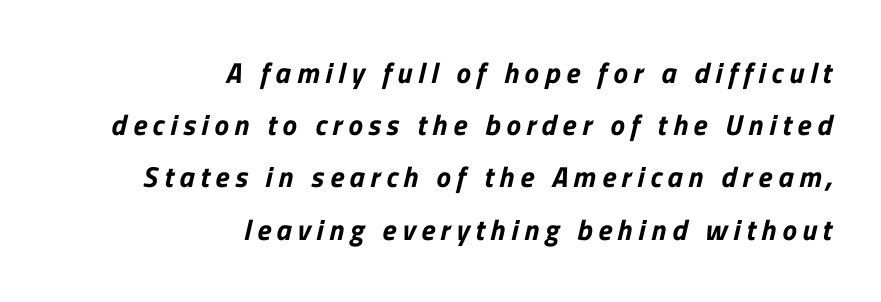
Serifs: no, the terminals of the letterforms are clean. Is this a fixed-width face? No — the glyphs have proportional, varying widths. Horizontal alignment here is rightward, an uncommon choice for prose. Substantial extra tracking has been applied to these lines. Has an underline been added? It has not.
